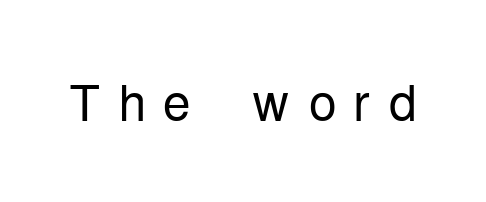
Just letters on the line, the space beneath them empty. A sans-serif font was chosen for this passage. A typesetter would mark this as roman, not italic. Counters stay open thanks to moderate or lighter strokes. The passage shown is typed in a proportional face where columns would drift.
